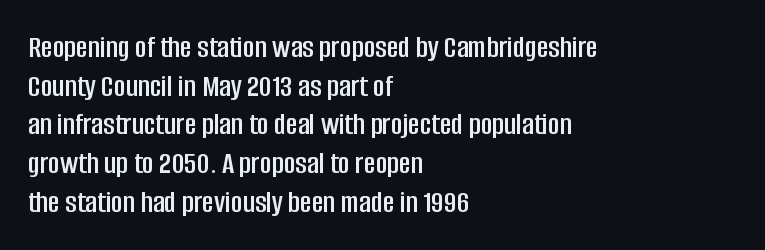
Q: Is the text italic (slanted)? A: No, it is upright.
Q: Is the typeface a serif or a sans-serif typeface? A: Sans-serif.
Q: Is the text underlined? A: No.
Q: How is the paragraph aligned? A: Left-aligned.
Q: Is the spacing between letters normal or unusually wide? A: Normal.
Q: Width (condensed, normal, or wide)? A: Condensed.
Q: Stroke contrast? A: Low.
Q: x-height? A: Large.
Q: Monospaced? A: No.
